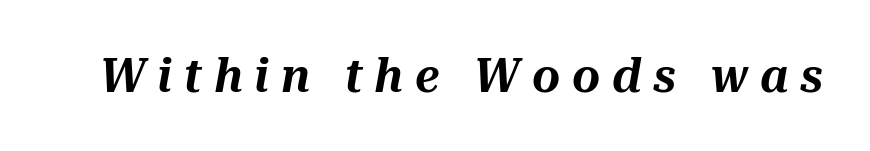
Q: Is the text italic (slanted)? A: Yes, it leans right by about 10 degrees.
Q: Is the text underlined? A: No.
Q: Is the spacing between letters normal or unusually wide? A: Unusually wide.
Q: Width (condensed, normal, or wide)? A: Normal.
Q: Stroke contrast? A: Medium.
Q: x-height? A: Medium.
Q: Monospaced? A: No.
